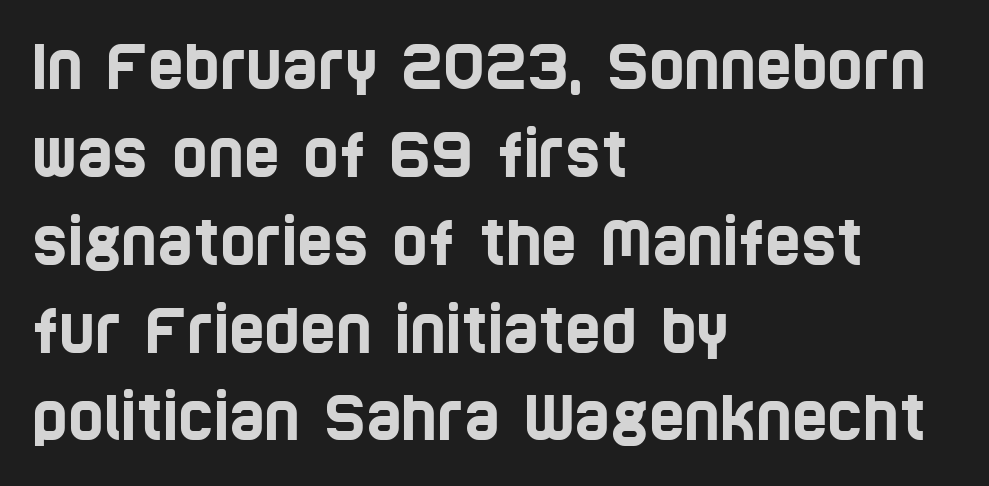
The image shows 61 px condensed sans-serif type; set left-aligned, normal line spacing (1.44x), normal letter spacing, not underlined; low stroke contrast and a large x-height.
